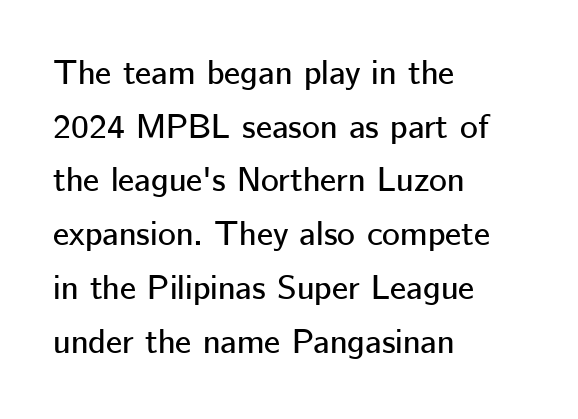
The image shows 34 px sans-serif type, upright; set left-aligned, normal line spacing (1.58x), normal letter spacing, not underlined; low stroke contrast and a medium x-height.
